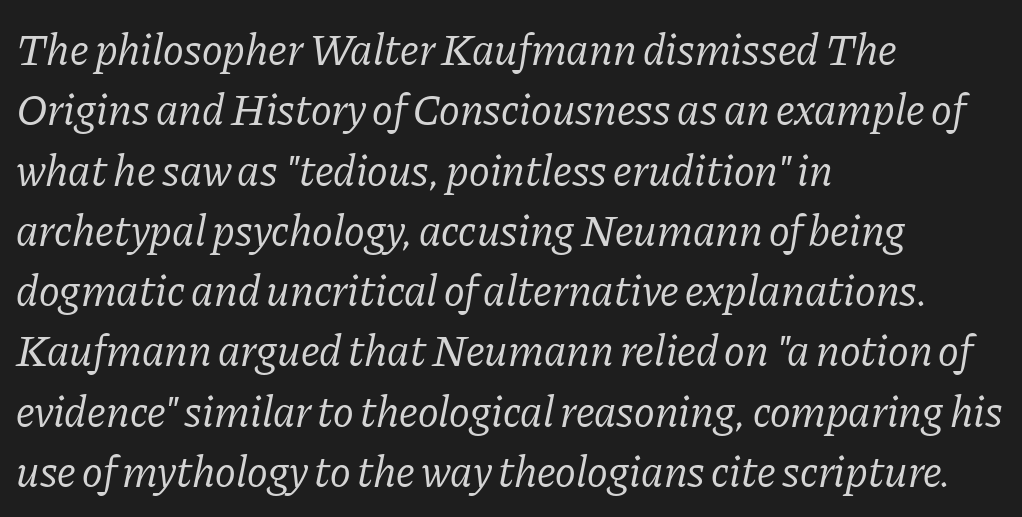
Q: Is the text bold? A: No.
Q: Is the text italic (slanted)? A: Yes, it leans right by about 11 degrees.
Q: Is the typeface a serif or a sans-serif typeface? A: Serif.
Q: Is the text underlined? A: No.
Q: How is the paragraph aligned? A: Left-aligned.
Q: Is the spacing between letters normal or unusually wide? A: Normal.
Q: Is the spacing between lines tight, normal or loose? A: Normal.
Q: Width (condensed, normal, or wide)? A: Normal.
Q: Stroke contrast? A: Low.
Q: x-height? A: Medium.
Q: Monospaced? A: No.
